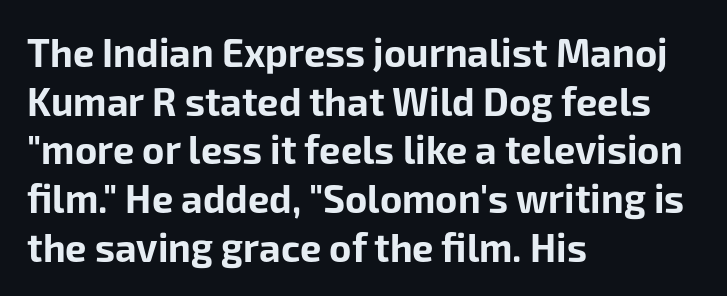
These lines are rendered in a variable-pitch font. Compared with an ordinary text face, these strokes are far heavier — a full bold. The type family on display is of the sans-serif kind. Descenders hang freely into open space. The horizontal fit of the characters is conventional and even. In CSS terms this would be text-align: left.
